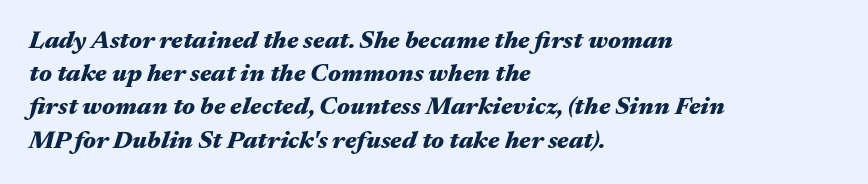
The image shows 25 px bold type, italic (leaning right); set left-aligned, normal line spacing (1.33x), normal letter spacing, not underlined.
